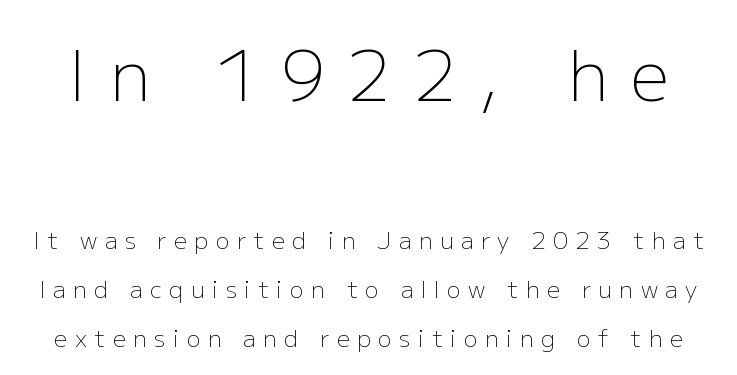
Q: Is the text bold? A: No.
Q: Is the text italic (slanted)? A: No, it is upright.
Q: Is the typeface a serif or a sans-serif typeface? A: Sans-serif.
Q: Is the text underlined? A: No.
Q: Is the spacing between letters normal or unusually wide? A: Unusually wide.
Q: Is the spacing between lines tight, normal or loose? A: Loose.
Q: Which block of text is set in a larger size, the first (top) or the second (bottom)? A: The first (top) one.
Q: Width (condensed, normal, or wide)? A: Normal.
Q: Stroke contrast? A: Low.
Q: x-height? A: Medium.
Q: Monospaced? A: No.
